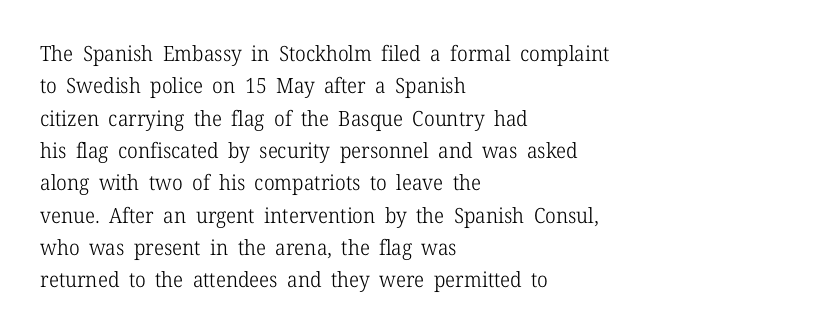
Words float on clear page, feet unadorned. Letters have the restrained weight of plain body copy at most. Horizontal alignment here is leftward, the default for most running prose. Whoever set this chose a conventional vertical rhythm. This sample uses an upright cut, with every glyph sitting square on the baseline.
